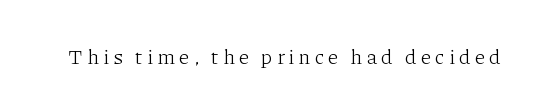
Nope, not italic — everything's standing straight. Weight: regular or lighter. This rendering features lettering with no underline.
